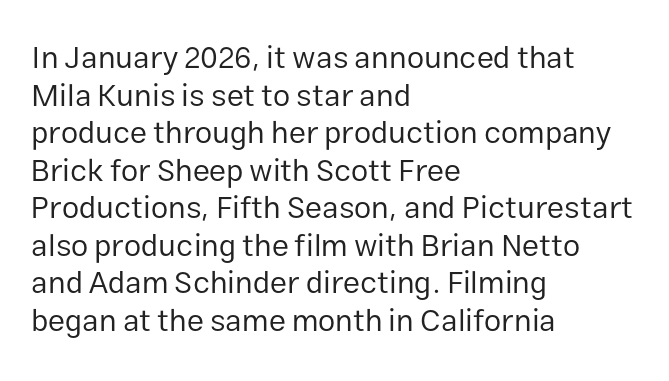
Q: Is the text bold? A: No.
Q: Is the text italic (slanted)? A: No, it is upright.
Q: Is the typeface a serif or a sans-serif typeface? A: Sans-serif.
Q: Is the text underlined? A: No.
Q: How is the paragraph aligned? A: Left-aligned.
Q: Is the spacing between letters normal or unusually wide? A: Normal.
Q: Width (condensed, normal, or wide)? A: Normal.
Q: Stroke contrast? A: Low.
Q: x-height? A: Medium.
Q: Monospaced? A: No.
